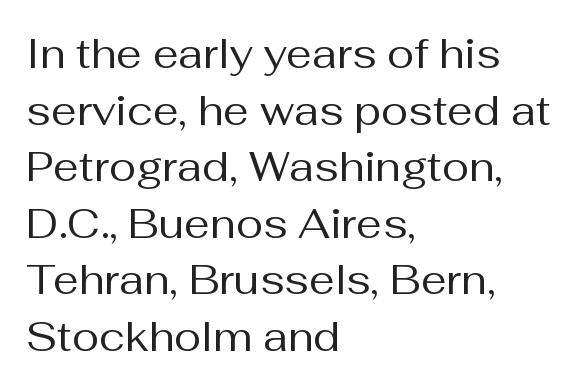
Line starts are locked; line ends wander. The strip under each line holds only bare page. Nothing sits at the stroke ends, so this counts as sans-serif. The line texture is even and compact thanks to regular tracking.
